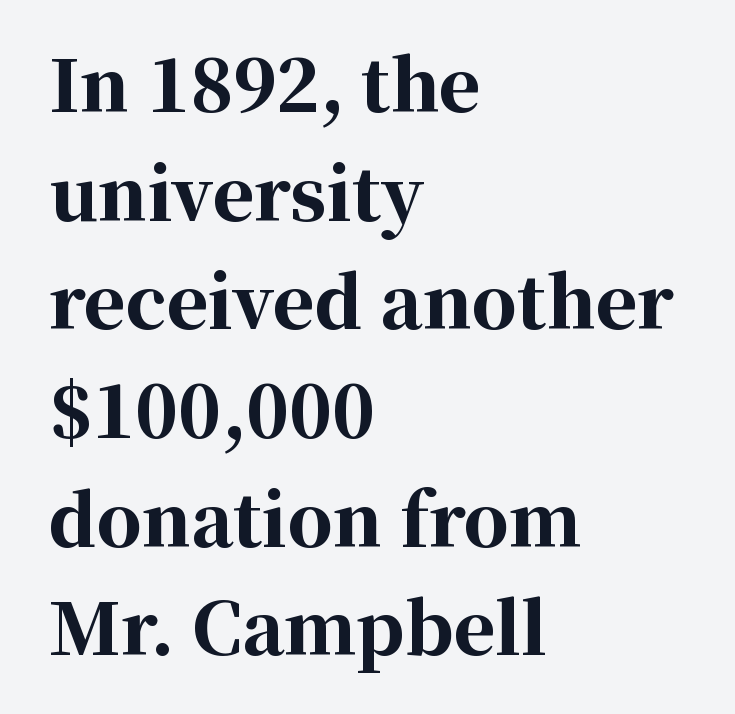
Style check: upright. Line beginnings align vertically; line endings do not. Examine the stroke ends and you'll spot serifs. Only glyphs here, with clear space below each row. The passage shown is emphatically bold.
